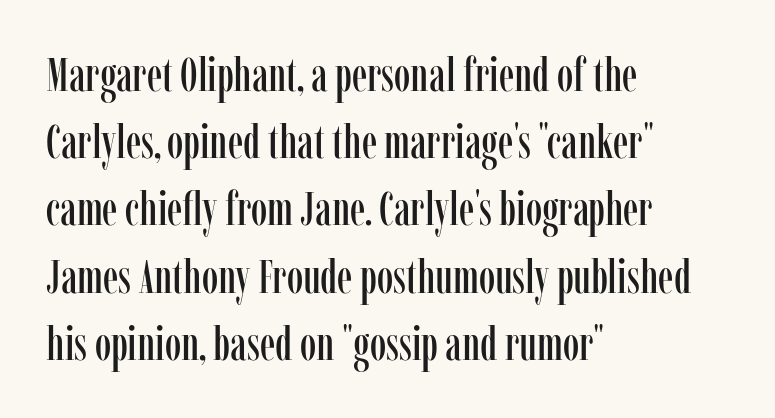
Visually the block forms a straight wall on the left and a jagged coastline on the right. A typesetter would call this proportional, since set widths differ per character. You can tell it's not italic because the verticals are truly vertical. Lines of text with bare space underneath. Each new line begins a customary step beneath the previous one. Standard letterfit; no display-style spreading of the glyphs.
